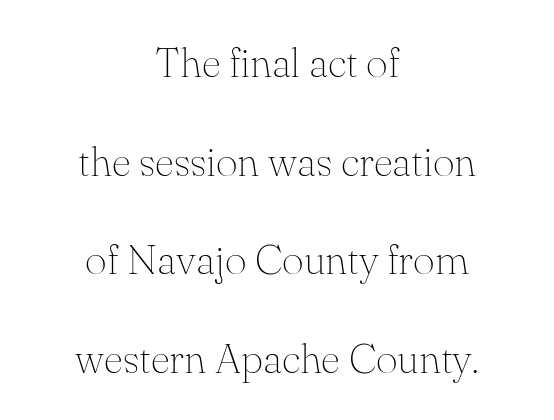
The typeface has the unassuming heft of standard copy or less. Unlike italic type, these characters show no tilt at all. The face used here is seriffed, in the tradition of book romans. What stands out about the letter spacing? Nothing — it is the standard amount. Check the space under the baseline: it is left empty. A typesetter would call this leading open, well beyond the default.
